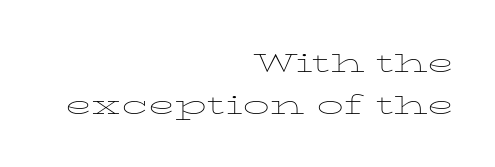
In terms of letterspacing, this is plain default setting. The leading is moderate, giving the passage an even texture. Underline: absent. A light-to-regular cut is what we see here. The rag falls on the left side of this text block.
